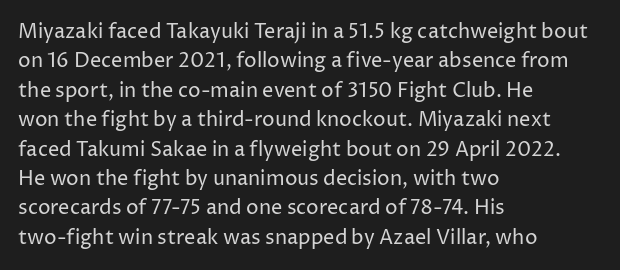
Q: Is the text bold? A: No.
Q: Is the text italic (slanted)? A: No, it is upright.
Q: Is the text underlined? A: No.
Q: How is the paragraph aligned? A: Left-aligned.
Q: Is the spacing between letters normal or unusually wide? A: Normal.
Q: Is the spacing between lines tight, normal or loose? A: Normal.
